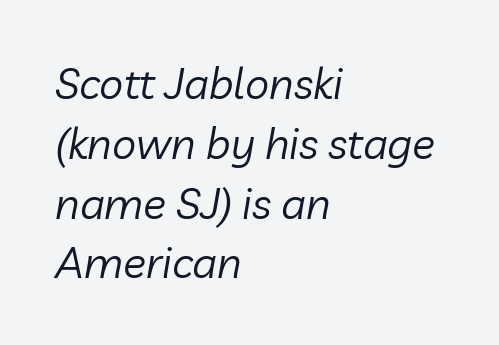
The image shows 43 px regular-weight type, italic (leaning right); set left-aligned, normal line spacing (1.39x), normal letter spacing, not underlined; low stroke contrast and a medium x-height.
